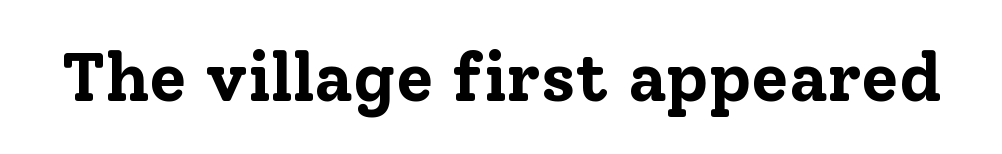
This rendering employs a face with finishing strokes, i.e., a serif. Characters follow at the spacing the type designer built in. The letters advance in unequal steps, a hallmark of proportional type. Bold? Absolutely — the strokes are thick and heavy. A clean baseline with only descenders dipping below it. These lines were composed using upright roman letters.
